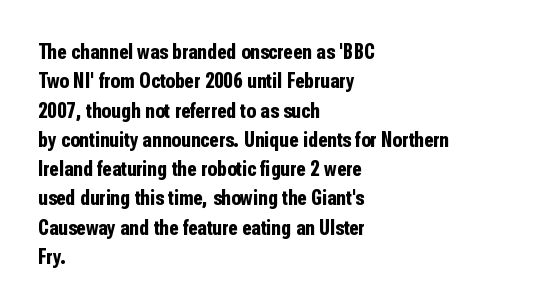
{"italic": "no", "bold": "yes", "underline": "no", "align": "left", "line_spacing": "normal", "line_spacing_ratio": 1.33, "letter_spacing": "normal", "letter_spacing_em": 0.0, "glyph_px": 22}
